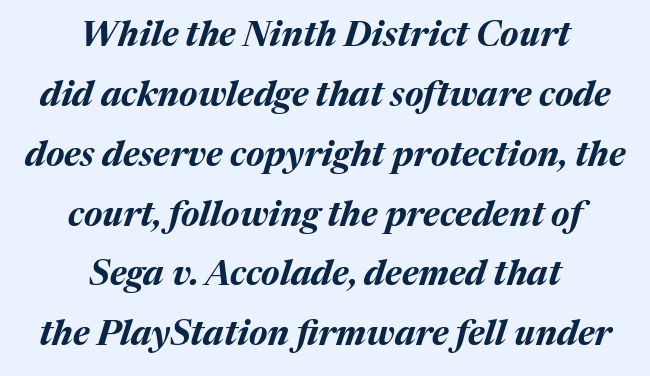
The image shows 35 px bold type, italic (leaning right); set centered, line spacing 1.71x, normal letter spacing, not underlined; medium stroke contrast and a medium x-height.
